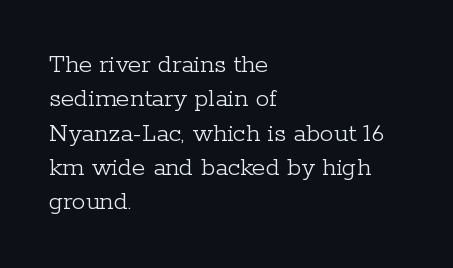
The image shows 27 px text type, upright; set left-aligned, normal line spacing (1.27x), normal letter spacing, not underlined.
